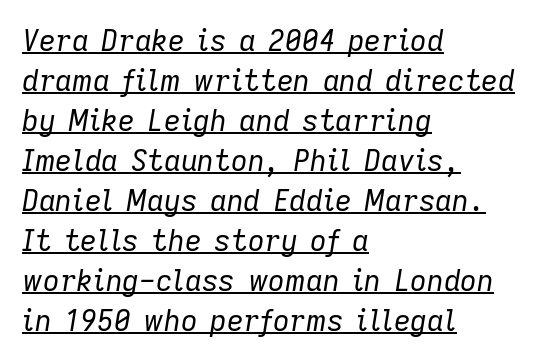
{"italic": "yes", "lean": "right", "slant_degrees": 9, "bold": "no", "weight": "regular", "width": "normal", "stroke_contrast": "low", "x_height": "medium", "monospaced": "no", "underline": "yes", "align": "left", "line_spacing": "normal", "line_spacing_ratio": 1.38, "letter_spacing": "normal", "letter_spacing_em": 0.0, "glyph_px": 29}
